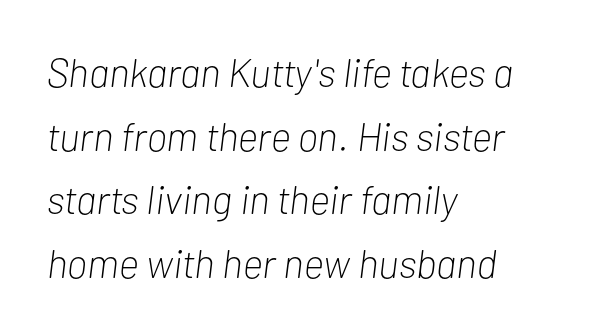
{"italic": "yes", "lean": "right", "slant_degrees": 7, "bold": "no", "weight": "light", "width": "condensed", "stroke_contrast": "low", "x_height": "medium", "monospaced": "no", "underline": "no", "align": "left", "line_spacing": "normal", "line_spacing_ratio": 1.59, "letter_spacing": "normal", "letter_spacing_em": 0.0, "glyph_px": 40}
